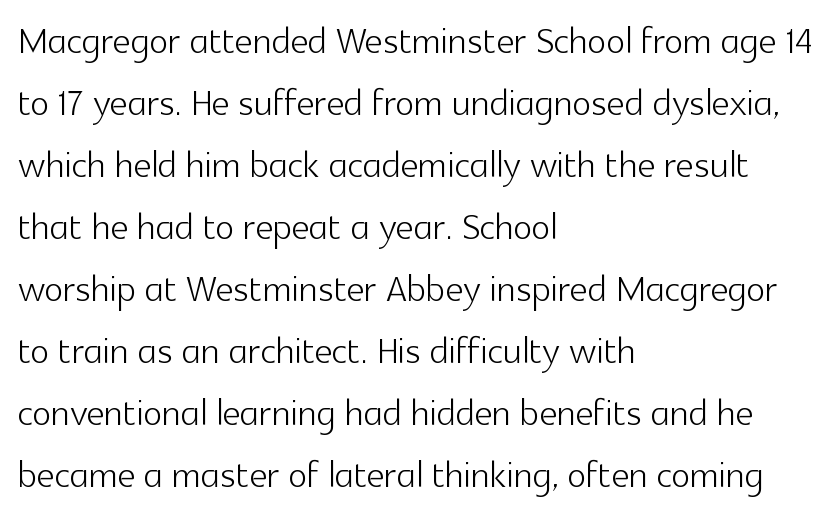
Q: Is the text bold? A: No.
Q: Is the text italic (slanted)? A: No, it is upright.
Q: Is the typeface a serif or a sans-serif typeface? A: Sans-serif.
Q: Is the text underlined? A: No.
Q: How is the paragraph aligned? A: Left-aligned.
Q: Is the spacing between letters normal or unusually wide? A: Normal.
Q: Width (condensed, normal, or wide)? A: Normal.
Q: x-height? A: Medium.
Q: Monospaced? A: No.
